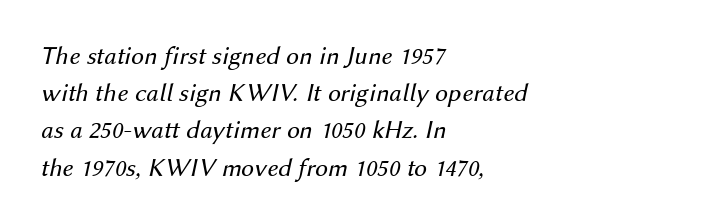
Stems and bowls with no extra thickness — not bold. Check the space under the baseline: it is left empty. Characters are canted at an angle relative to the baseline's perpendicular. Students, observe: this is what conventionally led text looks like. The rendering keeps characters at their native spacing. The passage is arranged the way most books set body copy — flush left.
